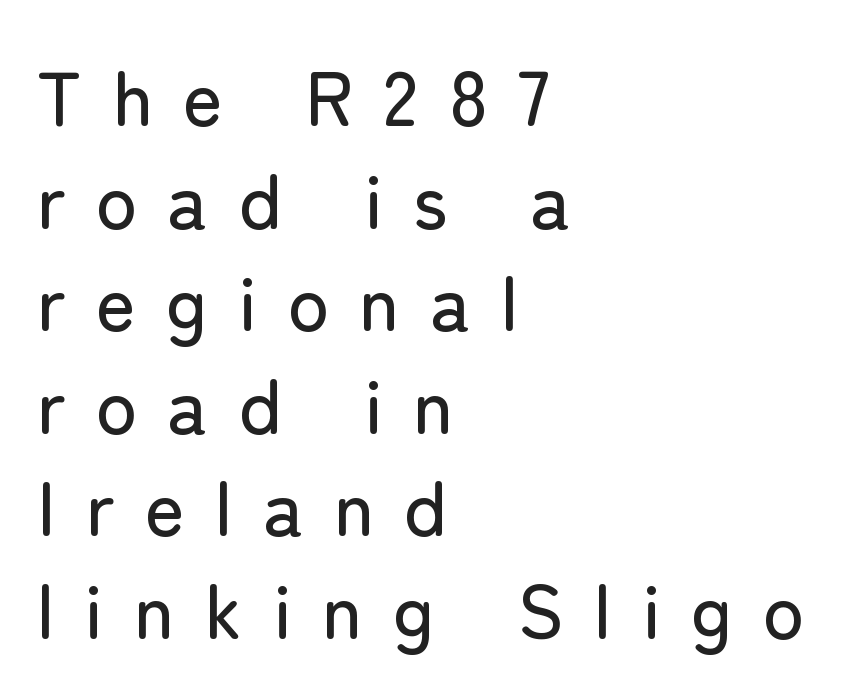
Q: Is the text italic (slanted)? A: No, it is upright.
Q: Is the typeface a serif or a sans-serif typeface? A: Sans-serif.
Q: Is the text underlined? A: No.
Q: How is the paragraph aligned? A: Left-aligned.
Q: Is the spacing between letters normal or unusually wide? A: Unusually wide.
Q: Is the spacing between lines tight, normal or loose? A: Normal.
Q: Width (condensed, normal, or wide)? A: Normal.
Q: Stroke contrast? A: Low.
Q: x-height? A: Medium.
Q: Monospaced? A: No.
